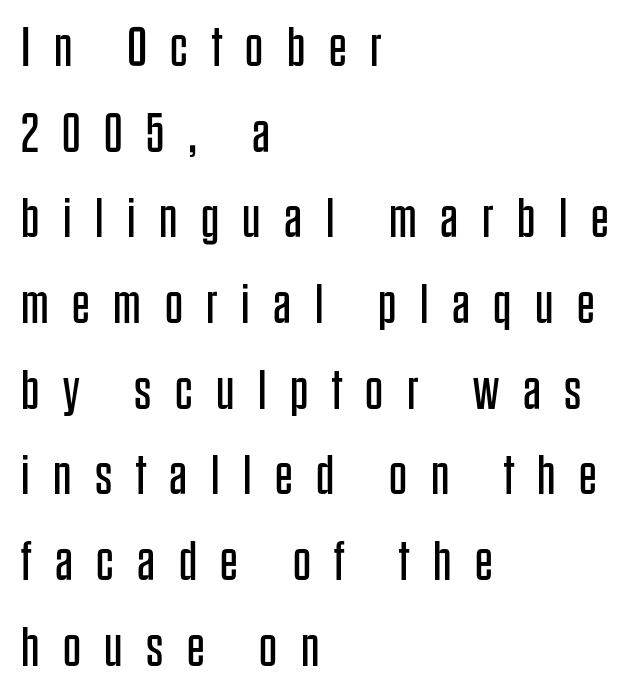
Q: Is the text bold? A: No.
Q: Is the text italic (slanted)? A: No, it is upright.
Q: Is the typeface a serif or a sans-serif typeface? A: Sans-serif.
Q: Is the text underlined? A: No.
Q: How is the paragraph aligned? A: Left-aligned.
Q: Is the spacing between letters normal or unusually wide? A: Unusually wide.
Q: Is the spacing between lines tight, normal or loose? A: Normal.
Q: Width (condensed, normal, or wide)? A: Condensed.
Q: Stroke contrast? A: Low.
Q: x-height? A: Large.
Q: Monospaced? A: No.
